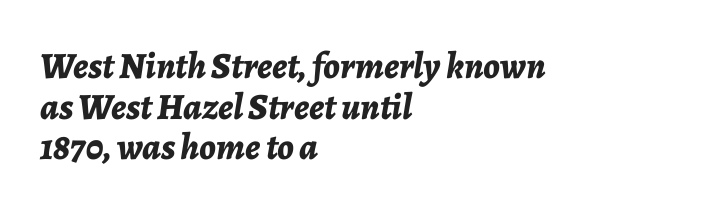
The image shows 37 px bold type, italic (leaning right); set left-aligned, tight line spacing (1.1x), normal letter spacing, not underlined; low stroke contrast and a medium x-height.
